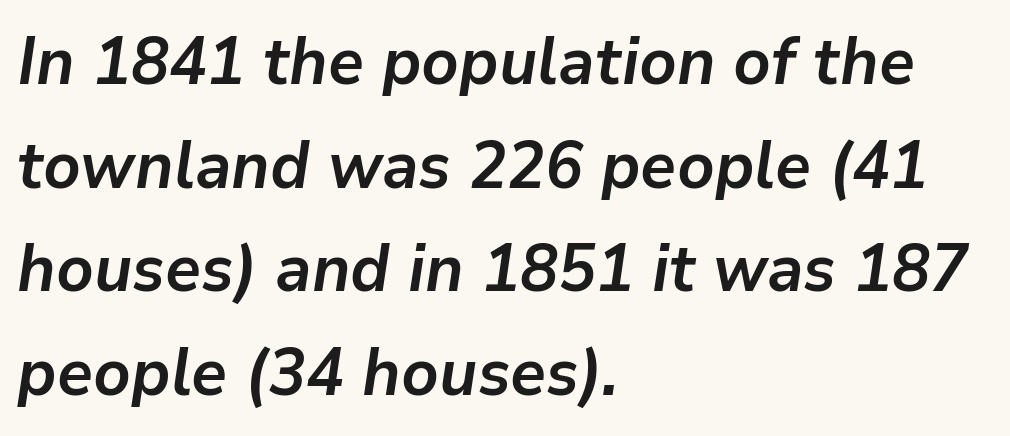
The image shows 66 px semibold type, italic (leaning right); set left-aligned, normal line spacing (1.57x), normal letter spacing, not underlined; low stroke contrast and a medium x-height.
